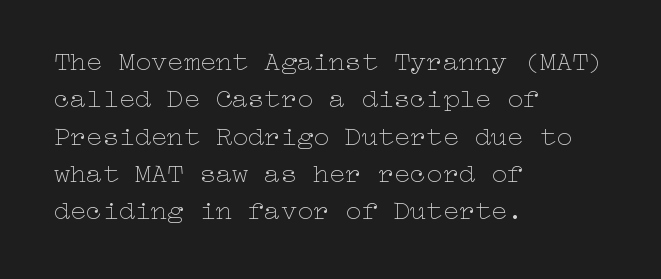
The image shows 27 px text type, upright; set left-aligned, normal line spacing (1.38x), normal letter spacing, not underlined.
